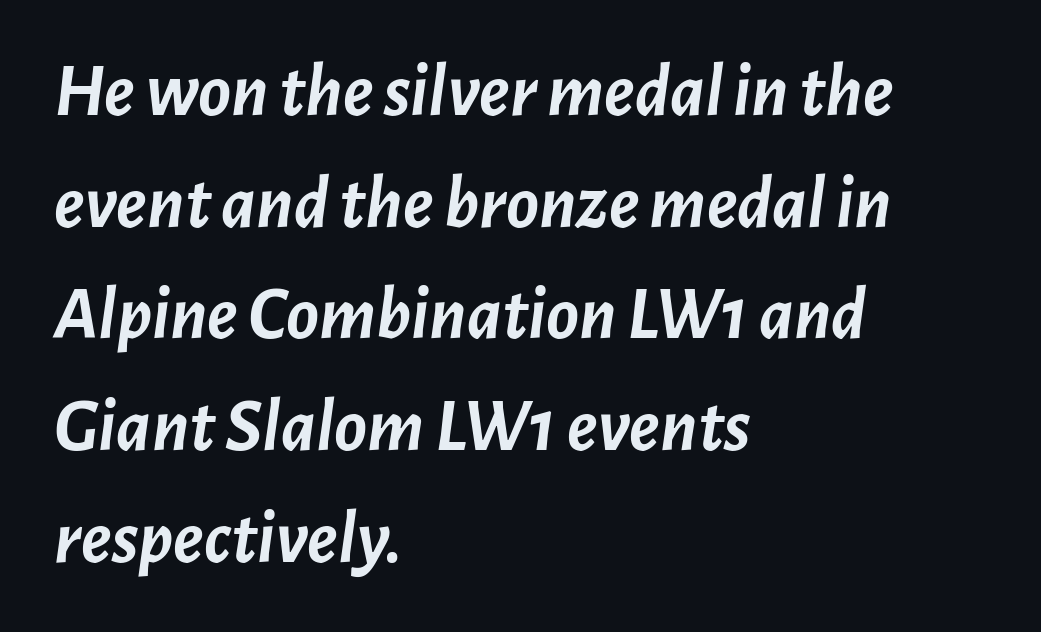
Compared with an ordinary text face, these strokes are far heavier — a full bold. Does the copy run flush right? No — it runs flush left. Looking at the ascenders, they clearly lean. Letters rest on an invisible, unmarked baseline. Characters follow at the spacing the type designer built in.
